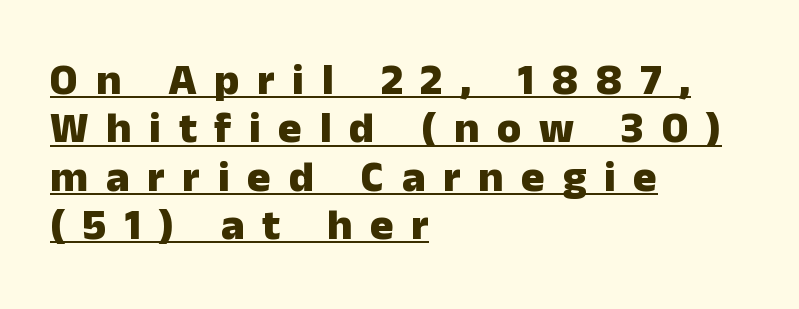
Nope, no serifs anywhere on these letters. The type sits square on the baseline with zero lean. One-word summary of the alignment: left. Successive baselines arrive quickly, one right under another. Think of a printed novel: that variable character pitch is what you see here.
